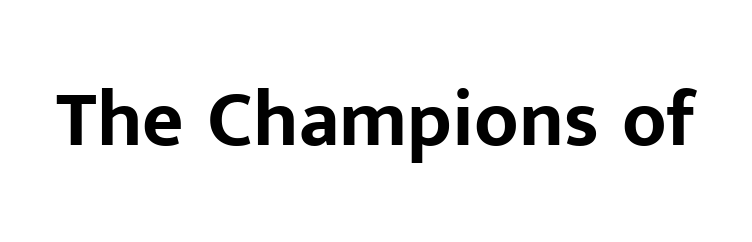
The image shows 80 px bold sans-serif type, upright; set normal letter spacing, not underlined; low stroke contrast and a medium x-height.
